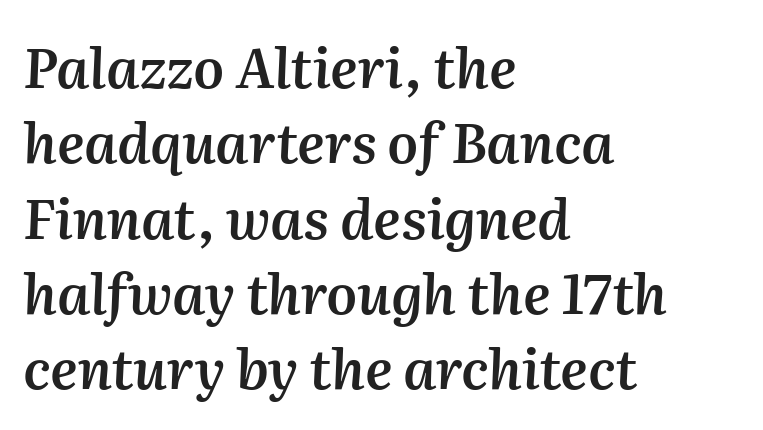
The passage shown is typed in a proportional face where columns would drift. Look at the tracking — it's just the regular setting, nothing added. The rendering anchors every line to the left-hand side. The font is running at a semibold setting, under full bold.
